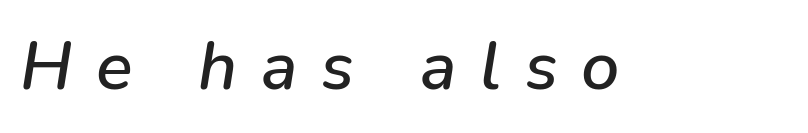
Proportional: the letters do not fall into vertical columns. How are the letters spaced? Widely, with obvious added tracking. Clear beneath every line of the passage. Would a proofreader flag this as italicized? Yes.
